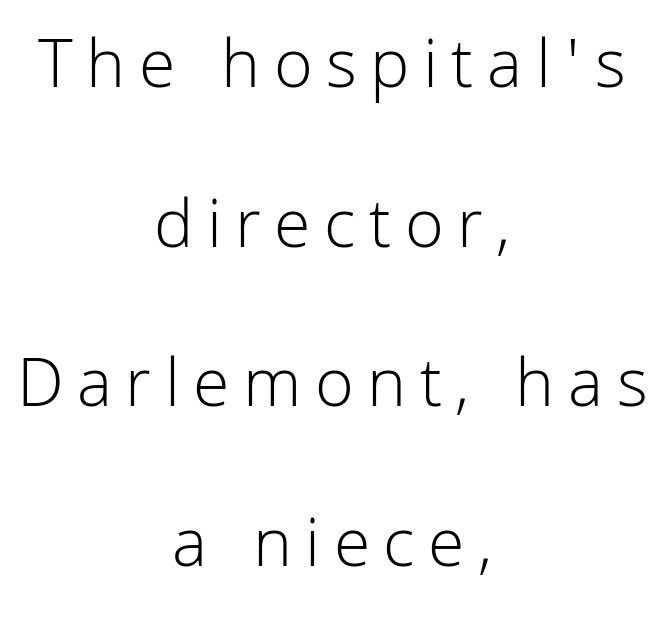
Q: Is the text bold? A: No.
Q: Is the text italic (slanted)? A: No, it is upright.
Q: Is the typeface a serif or a sans-serif typeface? A: Sans-serif.
Q: Is the text underlined? A: No.
Q: How is the paragraph aligned? A: Centered.
Q: Is the spacing between lines tight, normal or loose? A: Loose.
Q: Width (condensed, normal, or wide)? A: Normal.
Q: Stroke contrast? A: Low.
Q: x-height? A: Medium.
Q: Monospaced? A: No.
